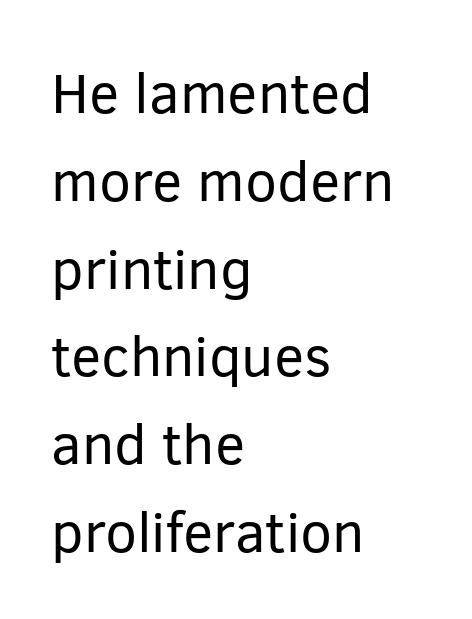
{"serif": "no", "italic": "no", "bold": "no", "weight": "regular", "width": "normal", "stroke_contrast": "low", "x_height": "medium", "monospaced": "no", "underline": "no", "align": "left", "line_spacing": "normal", "line_spacing_ratio": 1.54, "letter_spacing": "normal", "letter_spacing_em": 0.0, "glyph_px": 57}
